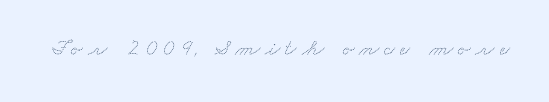
{"bold": "no", "underline": "no", "letter_spacing": "wide", "letter_spacing_em": 0.2, "glyph_px": 23}
